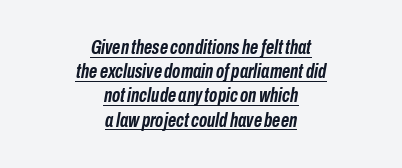
{"italic": "yes", "lean": "right", "slant_degrees": 10, "bold": "yes", "underline": "yes", "align": "center", "line_spacing_ratio": 1.21, "letter_spacing": "normal", "letter_spacing_em": 0.0, "glyph_px": 20}
